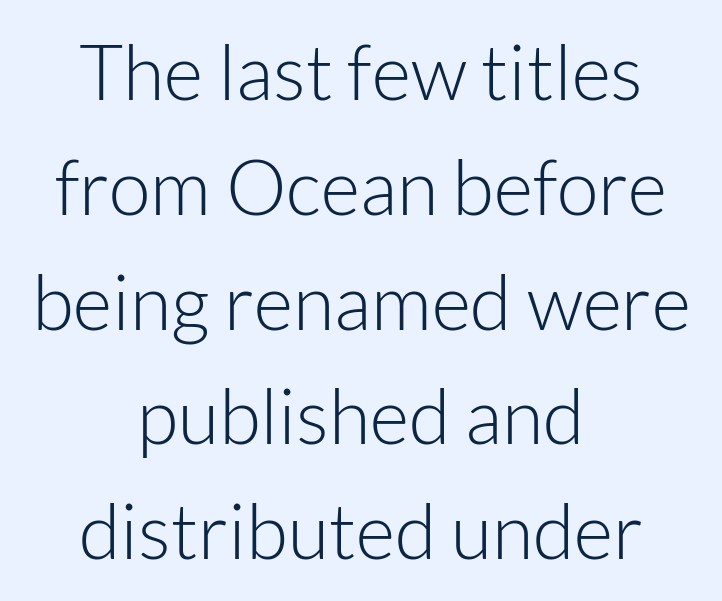
Note the varied advance widths — an 'i' is clearly narrower than an 'm'. Check under the words: just untouched page. In terms of leading, this rendering sits right in the middle. Are there feet on the stems? There aren't — it's a sans. Stem width sits at or under what a default text font uses. Characters follow at the spacing the type designer built in.
